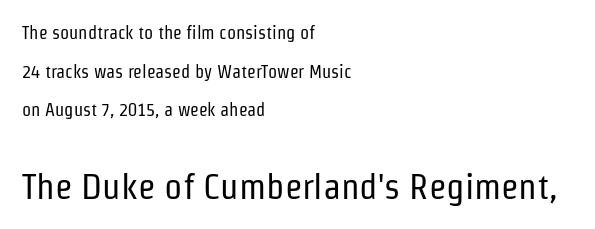
This is sans-serif lettering, the kind often seen on screens and signage. Does the bottom block carry the larger type? Yes, it does. These lines keep a tight, regular rhythm from letter to letter. Line starts are locked; line ends wander. Every character sits straight up, as roman type does. No extra ink here — the face is not bold.
